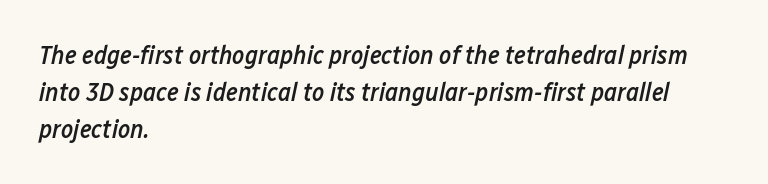
The image shows 26 px text type, italic (leaning right); set left-aligned, normal line spacing (1.42x), normal letter spacing, not underlined.
